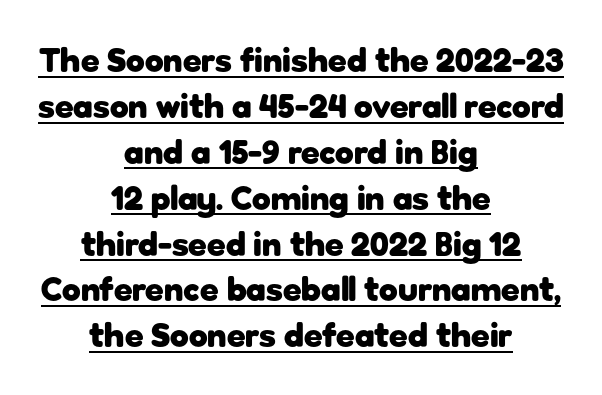
Q: Is the text bold? A: Yes.
Q: Is the text italic (slanted)? A: No, it is upright.
Q: Is the typeface a serif or a sans-serif typeface? A: Sans-serif.
Q: Is the text underlined? A: Yes.
Q: How is the paragraph aligned? A: Centered.
Q: Is the spacing between letters normal or unusually wide? A: Normal.
Q: Is the spacing between lines tight, normal or loose? A: Normal.
Q: Width (condensed, normal, or wide)? A: Normal.
Q: Stroke contrast? A: Low.
Q: x-height? A: Medium.
Q: Monospaced? A: No.
